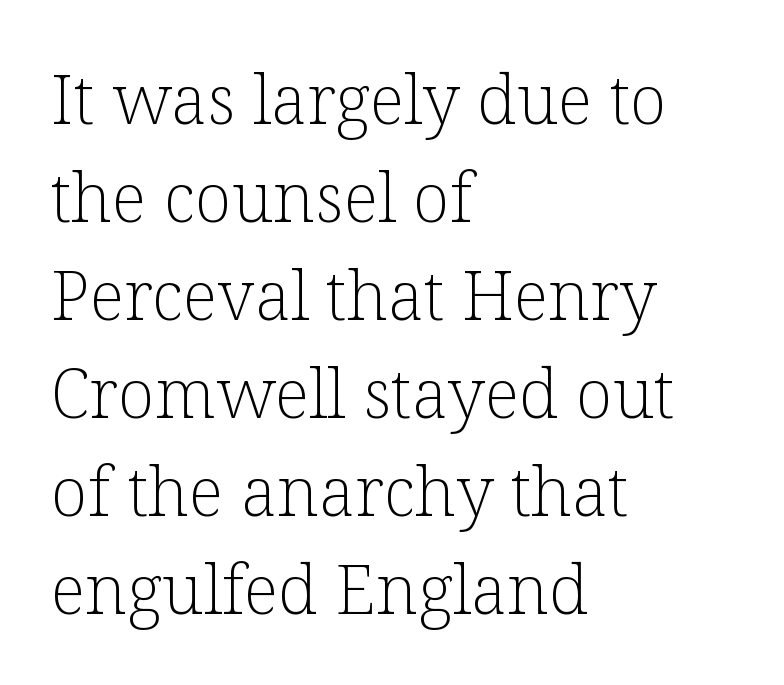
Layout note: lines flush left. Is this a heavy cut? Hardly; it is regular or lighter. Honestly, there is no underline to notice here at all. The font's upright variant was chosen for this text. What's the leading like? Ordinary, nothing unusual.
